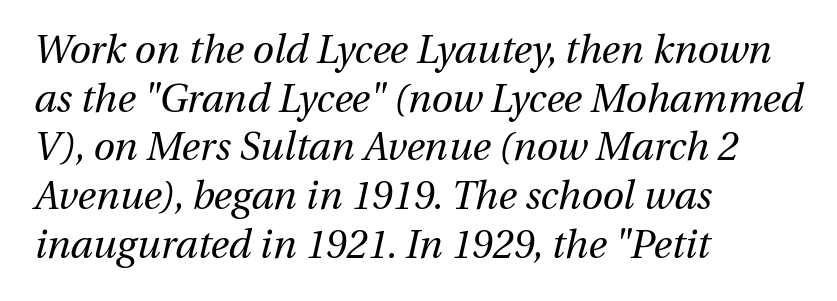
Q: Is the text bold? A: No.
Q: Is the text italic (slanted)? A: Yes, it leans right by about 13 degrees.
Q: Is the text underlined? A: No.
Q: How is the paragraph aligned? A: Left-aligned.
Q: Is the spacing between letters normal or unusually wide? A: Normal.
Q: Is the spacing between lines tight, normal or loose? A: Normal.
Q: Width (condensed, normal, or wide)? A: Normal.
Q: Stroke contrast? A: Medium.
Q: x-height? A: Medium.
Q: Monospaced? A: No.
